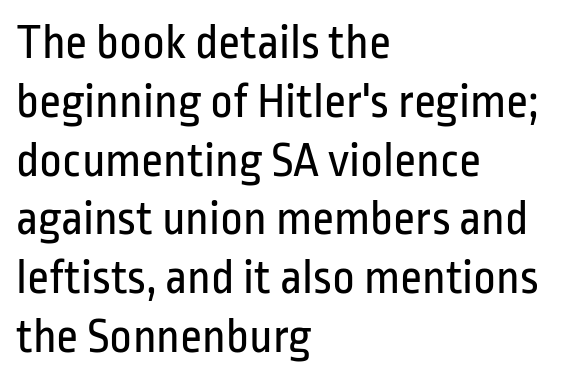
The image shows 49 px regular-weight, condensed sans-serif type, upright; set left-aligned, line spacing 1.2x, normal letter spacing, not underlined; low stroke contrast and a medium x-height.
